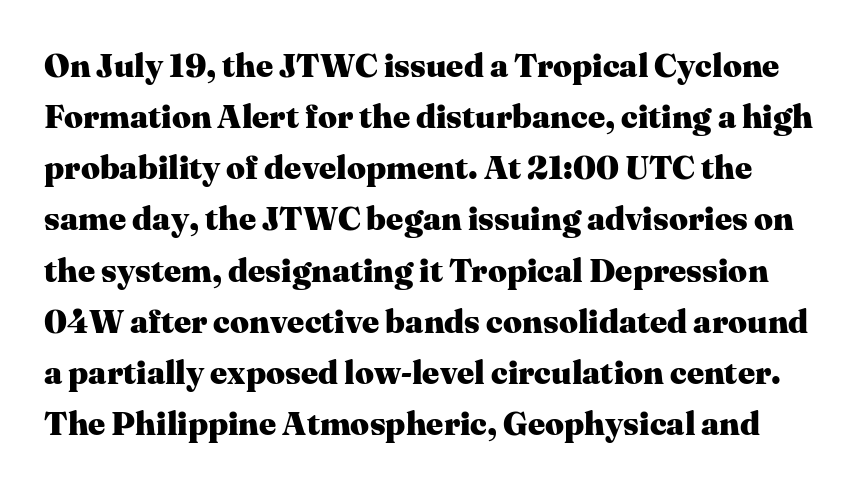
Q: Is the text bold? A: Yes.
Q: Is the text italic (slanted)? A: No, it is upright.
Q: Is the typeface a serif or a sans-serif typeface? A: Serif.
Q: Is the text underlined? A: No.
Q: Is the spacing between letters normal or unusually wide? A: Normal.
Q: Is the spacing between lines tight, normal or loose? A: Normal.
Q: Width (condensed, normal, or wide)? A: Normal.
Q: Stroke contrast? A: Medium.
Q: x-height? A: Medium.
Q: Monospaced? A: No.
